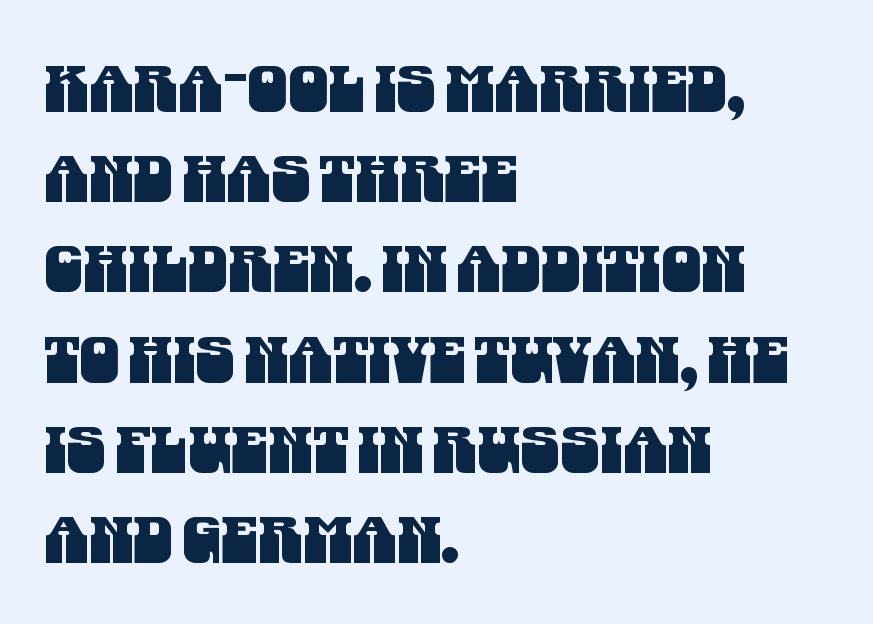
{"serif": "no", "width": "condensed", "stroke_contrast": "medium", "x_height": "large", "monospaced": "no", "underline": "no", "align": "left", "line_spacing": "normal", "line_spacing_ratio": 1.41, "letter_spacing": "normal", "letter_spacing_em": 0.0, "glyph_px": 64}
